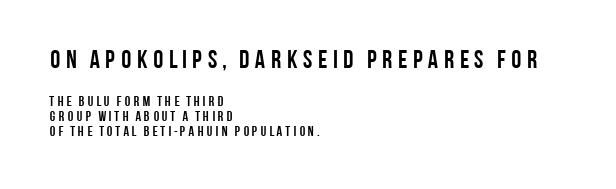
{"italic": "no", "bold": "yes", "underline": "no", "align": "left", "line_spacing": "tight", "line_spacing_ratio": 1.05, "larger_block": "first", "size_ratio": 1.79, "glyph_px": 25}
